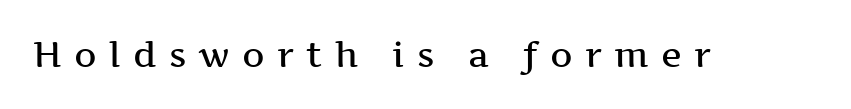
Think of a printed novel: that variable character pitch is what you see here. Words float on clear page, feet unadorned. Font category for this specimen: serif. This sample uses expanded letter spacing, leaving extra air between glyphs.
